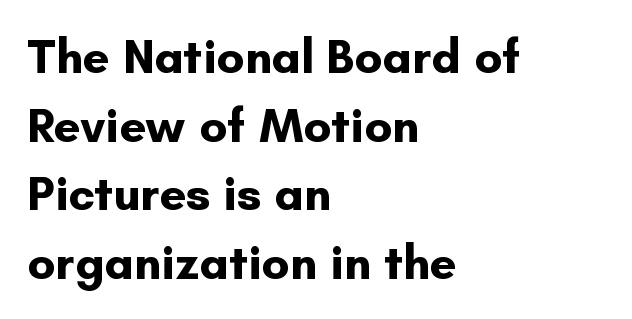
The image shows 48 px bold sans-serif type, upright; set left-aligned, normal line spacing (1.43x), normal letter spacing, not underlined; low stroke contrast and a small x-height.
